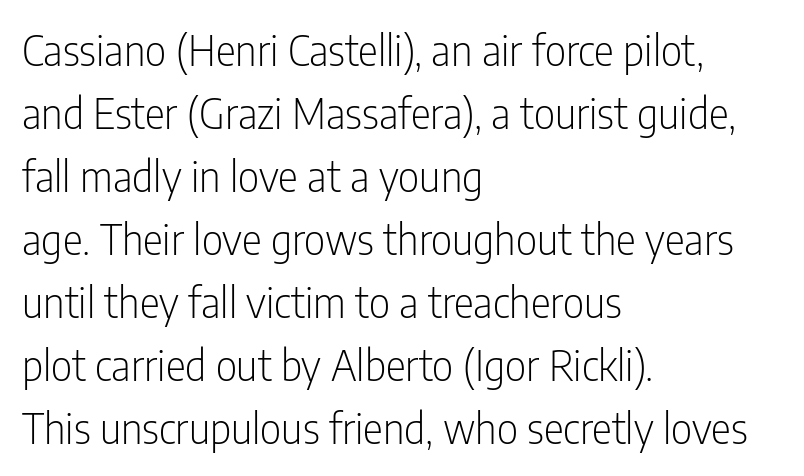
{"serif": "no", "italic": "no", "bold": "no", "weight": "light", "width": "condensed", "stroke_contrast": "low", "x_height": "medium", "monospaced": "no", "underline": "no", "align": "left", "line_spacing": "normal", "line_spacing_ratio": 1.5, "letter_spacing": "normal", "letter_spacing_em": 0.0, "glyph_px": 42}
